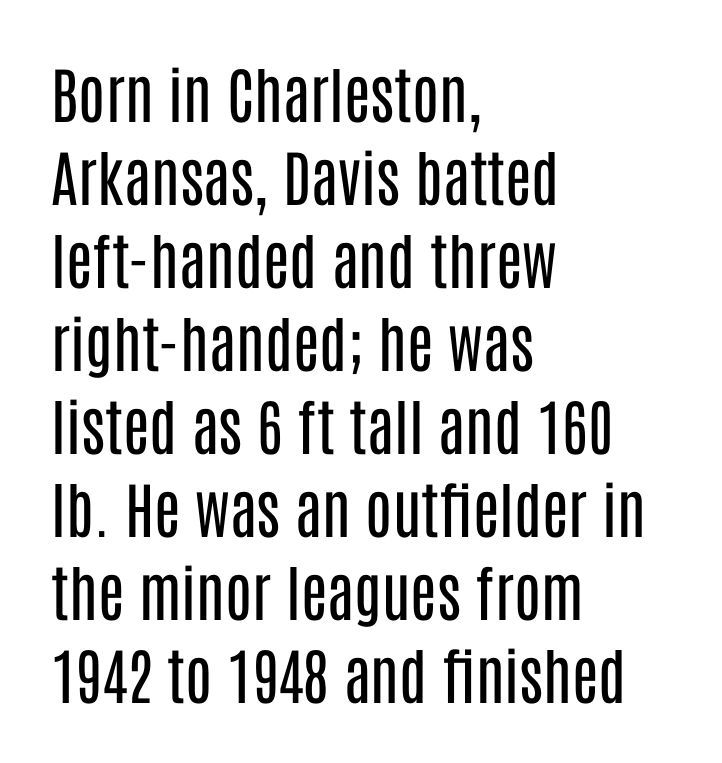
Q: Is the text bold? A: No.
Q: Is the text italic (slanted)? A: No, it is upright.
Q: Is the typeface a serif or a sans-serif typeface? A: Sans-serif.
Q: Is the text underlined? A: No.
Q: How is the paragraph aligned? A: Left-aligned.
Q: Is the spacing between letters normal or unusually wide? A: Normal.
Q: Is the spacing between lines tight, normal or loose? A: Normal.
Q: Width (condensed, normal, or wide)? A: Condensed.
Q: Stroke contrast? A: Low.
Q: x-height? A: Large.
Q: Monospaced? A: No.
